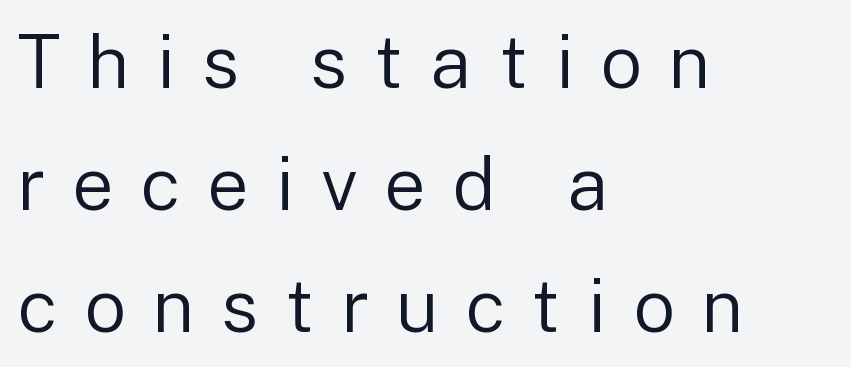
{"serif": "no", "italic": "no", "bold": "no", "weight": "regular", "width": "normal", "stroke_contrast": "low", "x_height": "medium", "monospaced": "no", "underline": "no", "align": "left", "line_spacing": "normal", "line_spacing_ratio": 1.65, "letter_spacing": "wide", "letter_spacing_em": 0.36, "glyph_px": 74}
